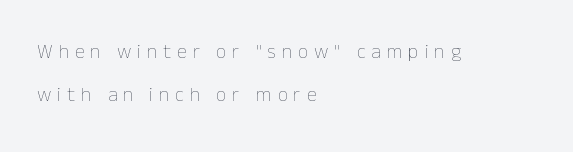
Q: Is the text bold? A: No.
Q: Is the text italic (slanted)? A: No, it is upright.
Q: Is the text underlined? A: No.
Q: How is the paragraph aligned? A: Left-aligned.
Q: Is the spacing between letters normal or unusually wide? A: Unusually wide.
Q: Is the spacing between lines tight, normal or loose? A: Loose.
